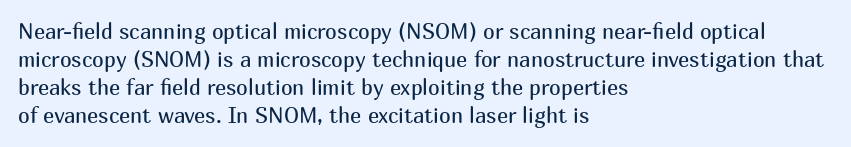
Q: Is the text bold? A: No.
Q: Is the text italic (slanted)? A: No, it is upright.
Q: Is the text underlined? A: No.
Q: How is the paragraph aligned? A: Left-aligned.
Q: Is the spacing between letters normal or unusually wide? A: Normal.
Q: Is the spacing between lines tight, normal or loose? A: Normal.
